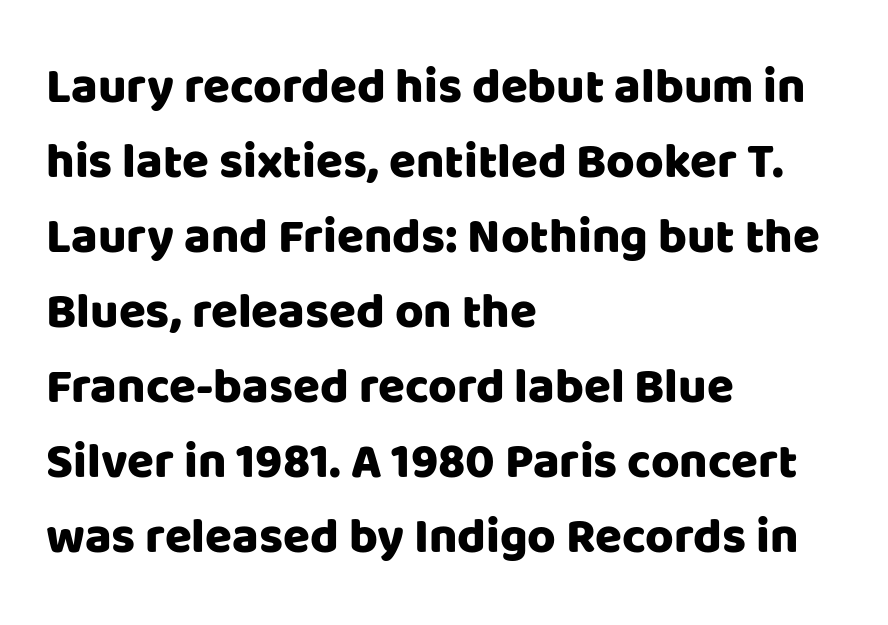
The image shows 49 px sans-serif type, upright; set left-aligned, normal line spacing (1.53x), normal letter spacing, not underlined; low stroke contrast and a large x-height.
